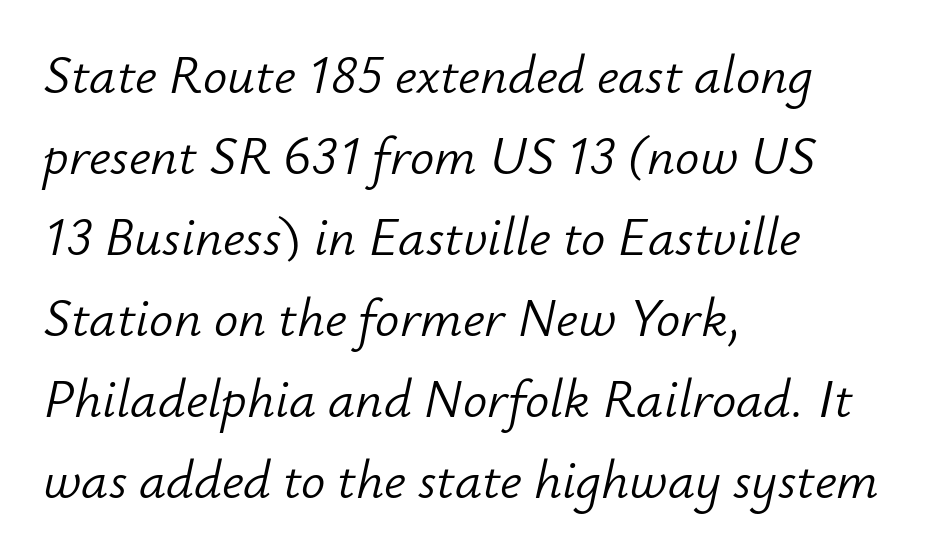
Q: Is the text bold? A: No.
Q: Is the text italic (slanted)? A: Yes, it leans right by about 12 degrees.
Q: Is the text underlined? A: No.
Q: How is the paragraph aligned? A: Left-aligned.
Q: Is the spacing between letters normal or unusually wide? A: Normal.
Q: Is the spacing between lines tight, normal or loose? A: Normal.
Q: Width (condensed, normal, or wide)? A: Normal.
Q: Stroke contrast? A: Low.
Q: x-height? A: Small.
Q: Monospaced? A: No.
